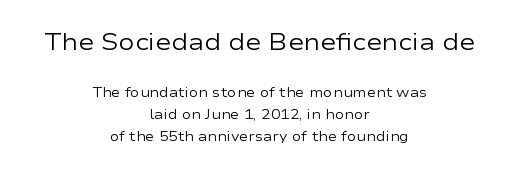
{"italic": "no", "bold": "no", "underline": "no", "align": "center", "line_spacing": "normal", "line_spacing_ratio": 1.58, "letter_spacing": "normal", "letter_spacing_em": 0.0, "larger_block": "first", "size_ratio": 1.71, "glyph_px": 24}
